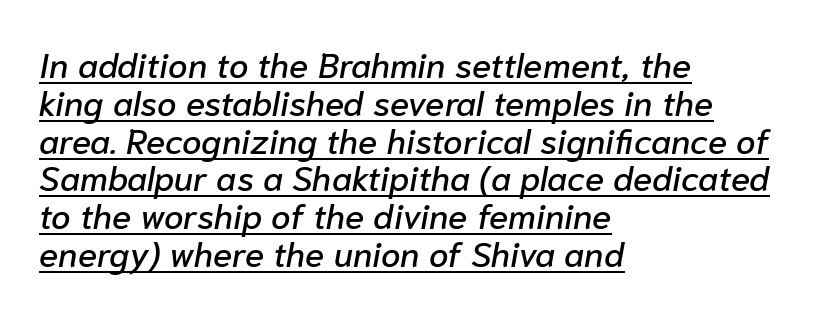
{"italic": "yes", "lean": "right", "slant_degrees": 10, "width": "normal", "stroke_contrast": "low", "x_height": "medium", "monospaced": "no", "underline": "yes", "align": "left", "line_spacing": "tight", "line_spacing_ratio": 1.08, "letter_spacing": "normal", "letter_spacing_em": 0.0, "glyph_px": 35}
